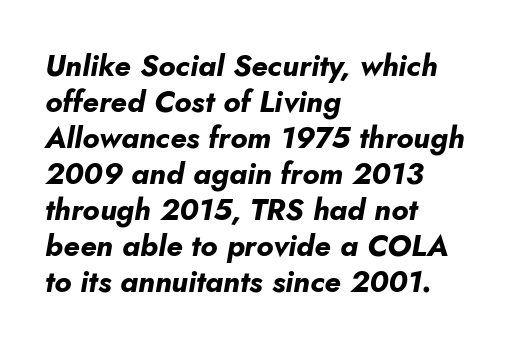
This sample is left-justified, so line endings fall wherever the words run out. Lines of text with bare space underneath. Pretty heavy lettering here — definitely bold. A typesetter would mark this as italic. Tracking here is standard; glyphs follow each other at the usual distance. Think of a printed novel: that variable character pitch is what you see here.
